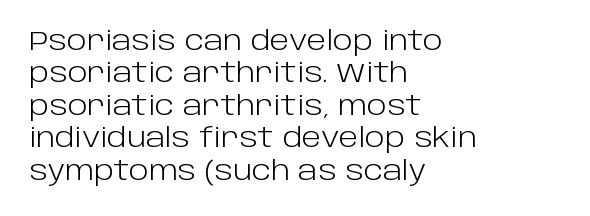
Q: Is the text bold? A: No.
Q: Is the text italic (slanted)? A: No, it is upright.
Q: Is the text underlined? A: No.
Q: How is the paragraph aligned? A: Left-aligned.
Q: Is the spacing between letters normal or unusually wide? A: Normal.
Q: Is the spacing between lines tight, normal or loose? A: Normal.
